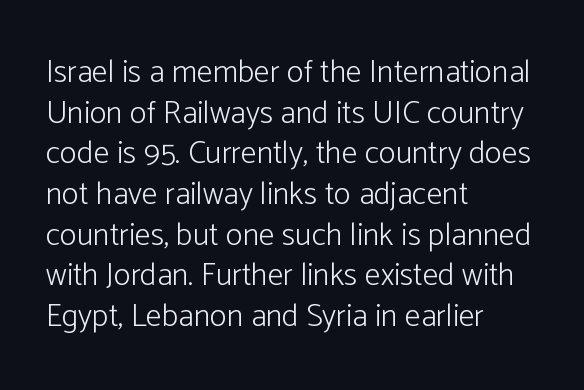
The image shows 32 px light sans-serif type, upright; set left-aligned, normal line spacing (1.27x), normal letter spacing, not underlined; low stroke contrast and a medium x-height.
